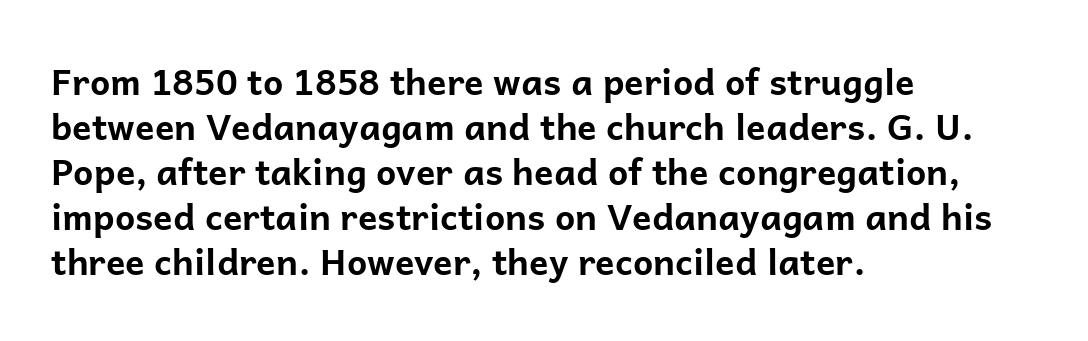
This sample keeps an unexceptional amount of space between lines. The passage is arranged the way most books set body copy — flush left. Compared with typical body copy, the letter spacing here is the same. Descenders hang freely into open space. Strong, thick strokes mark this as bold type.
